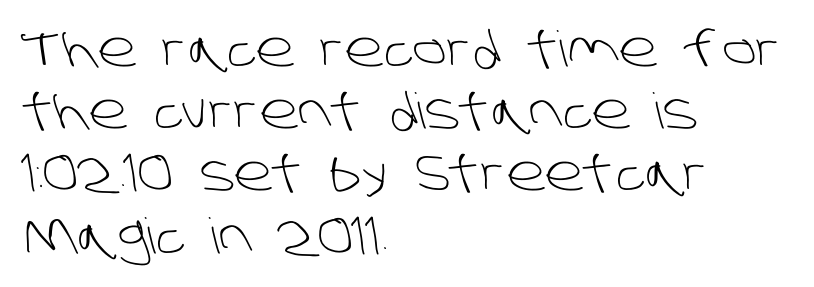
Q: Is the text bold? A: No.
Q: Is the typeface a serif or a sans-serif typeface? A: Sans-serif.
Q: Is the text underlined? A: No.
Q: How is the paragraph aligned? A: Left-aligned.
Q: Is the spacing between letters normal or unusually wide? A: Normal.
Q: Is the spacing between lines tight, normal or loose? A: Normal.
Q: Width (condensed, normal, or wide)? A: Normal.
Q: Stroke contrast? A: Low.
Q: x-height? A: Large.
Q: Monospaced? A: No.
